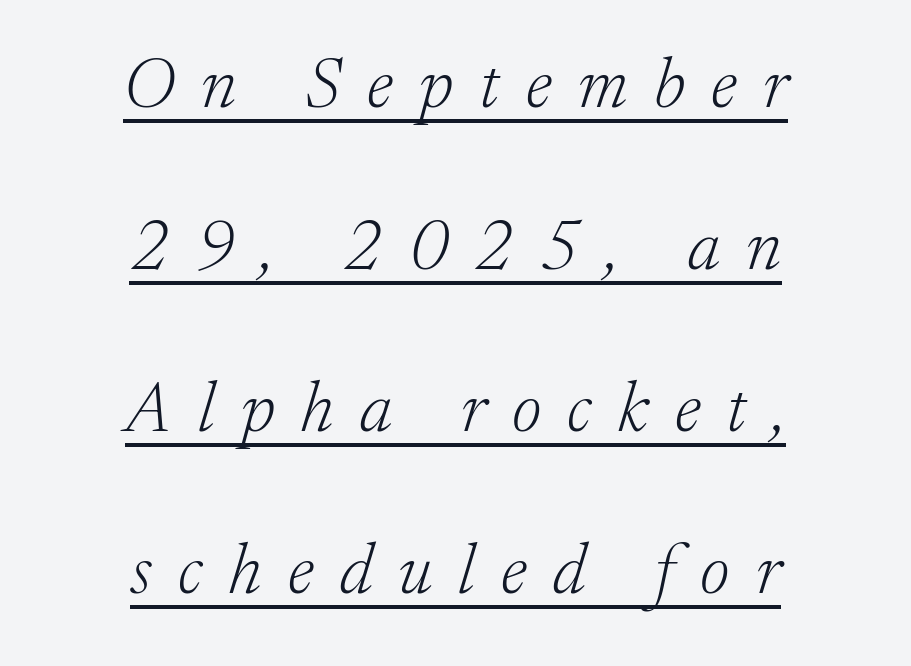
Is the type heavy? It reads as light-to-regular instead. What decoration does the sample have? An underline. To sum up the face: it has serifs. These lines were composed using italics. Characters follow at a spacing far wider than the type designer built in. A typesetter would call this leading open, well beyond the default.
